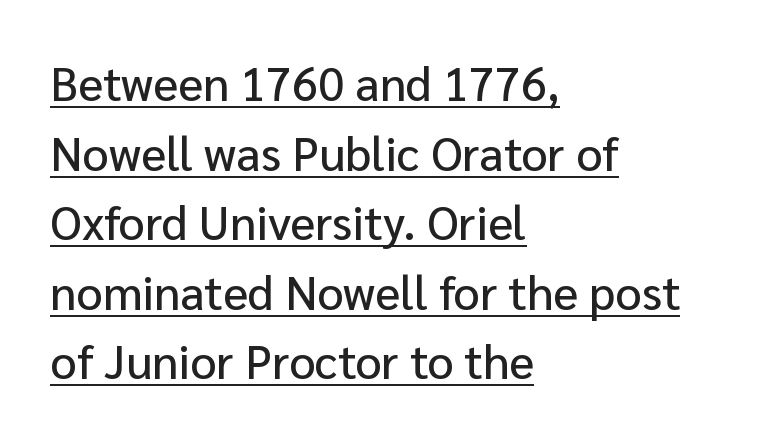
Designer's note — italics off, roman on. In terms of letterform style, serifs are entirely absent. Alignment: flush left. The space between consecutive lines is moderate.
